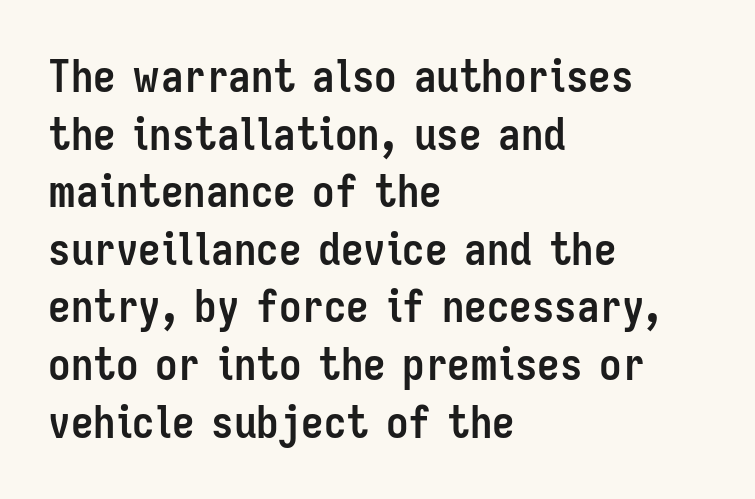
Which margin do the lines hug? The left one — the right edge is uneven. Notice how thick the strokes are: this is what a full bold looks like. Just letters on the line, the space beneath them empty. The lettering stays uniformly vertical, giving the passage a roman look. The line-height multiplier appears to be the usual default.
